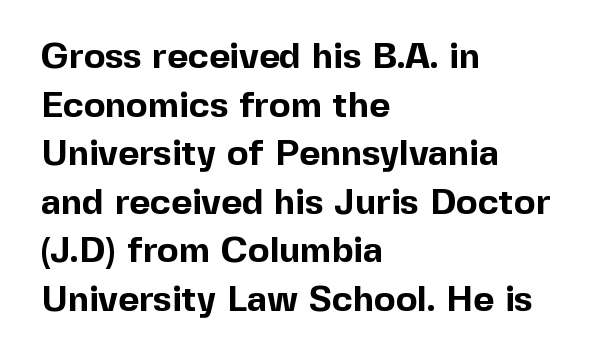
{"serif": "no", "italic": "no", "bold": "yes", "weight": "bold", "width": "normal", "x_height": "medium", "monospaced": "no", "underline": "no", "align": "left", "line_spacing": "normal", "line_spacing_ratio": 1.35, "letter_spacing": "normal", "letter_spacing_em": 0.0, "glyph_px": 36}
